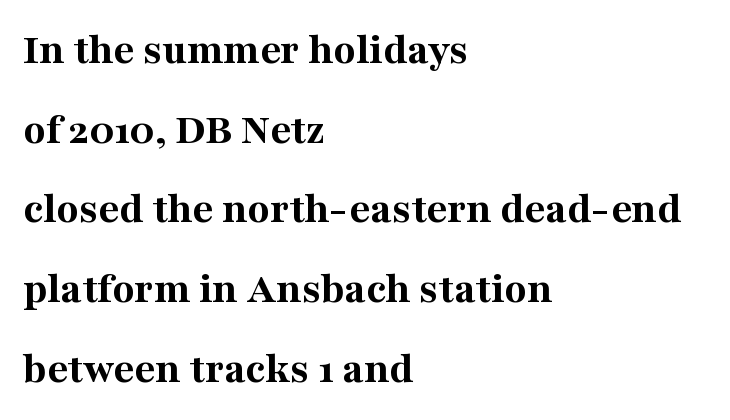
The image shows 45 px bold serif type, upright; set left-aligned, line spacing 1.77x, normal letter spacing, not underlined; medium stroke contrast and a medium x-height.
